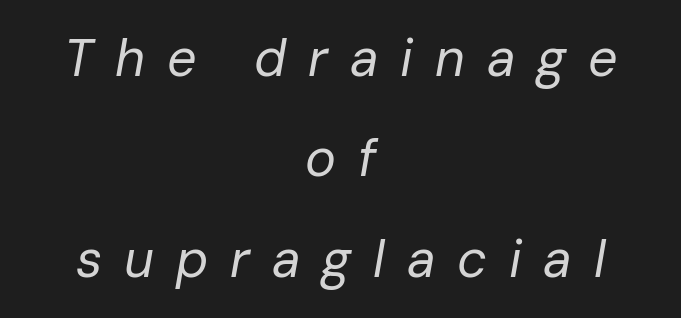
Q: Is the text bold? A: No.
Q: Is the text italic (slanted)? A: Yes, it leans right by about 10 degrees.
Q: Is the text underlined? A: No.
Q: How is the paragraph aligned? A: Centered.
Q: Is the spacing between letters normal or unusually wide? A: Unusually wide.
Q: Is the spacing between lines tight, normal or loose? A: Loose.
Q: Width (condensed, normal, or wide)? A: Normal.
Q: Stroke contrast? A: Low.
Q: x-height? A: Medium.
Q: Monospaced? A: No.
